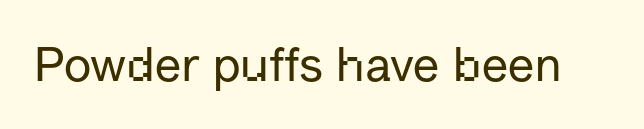
Q: Is the text italic (slanted)? A: No, it is upright.
Q: Is the typeface a serif or a sans-serif typeface? A: Sans-serif.
Q: Is the text underlined? A: No.
Q: Is the spacing between letters normal or unusually wide? A: Normal.
Q: Width (condensed, normal, or wide)? A: Normal.
Q: Stroke contrast? A: Low.
Q: x-height? A: Medium.
Q: Monospaced? A: No.
